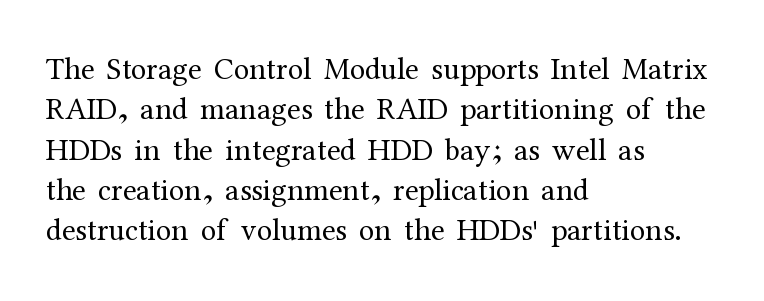
Q: Is the text bold? A: No.
Q: Is the text italic (slanted)? A: No, it is upright.
Q: Is the typeface a serif or a sans-serif typeface? A: Serif.
Q: Is the text underlined? A: No.
Q: How is the paragraph aligned? A: Left-aligned.
Q: Is the spacing between letters normal or unusually wide? A: Normal.
Q: Is the spacing between lines tight, normal or loose? A: Normal.
Q: Width (condensed, normal, or wide)? A: Normal.
Q: Stroke contrast? A: Medium.
Q: x-height? A: Medium.
Q: Monospaced? A: No.
